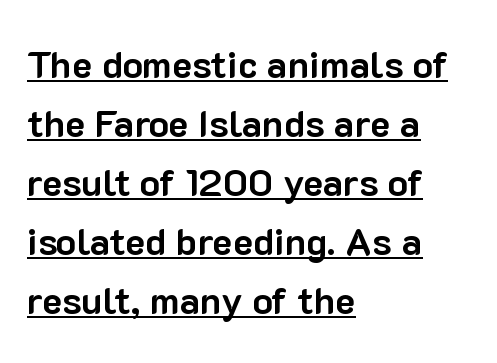
Q: Is the text bold? A: Yes.
Q: Is the text italic (slanted)? A: No, it is upright.
Q: Is the typeface a serif or a sans-serif typeface? A: Sans-serif.
Q: Is the text underlined? A: Yes.
Q: How is the paragraph aligned? A: Left-aligned.
Q: Is the spacing between letters normal or unusually wide? A: Normal.
Q: Is the spacing between lines tight, normal or loose? A: Normal.
Q: Width (condensed, normal, or wide)? A: Normal.
Q: Stroke contrast? A: Low.
Q: x-height? A: Medium.
Q: Monospaced? A: No.
